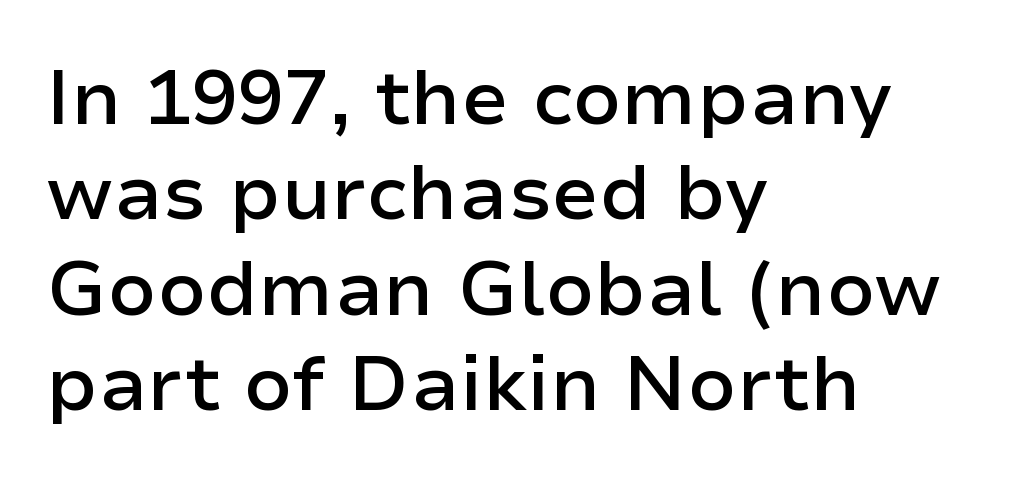
Does the weight exceed regular? Yes, but only to semibold. These lines were composed using upright roman letters. The letters advance in unequal steps, a hallmark of proportional type. Horizontal alignment here is leftward, the default for most running prose. The horizontal fit of the characters is conventional and even. Quick note: underline off.
